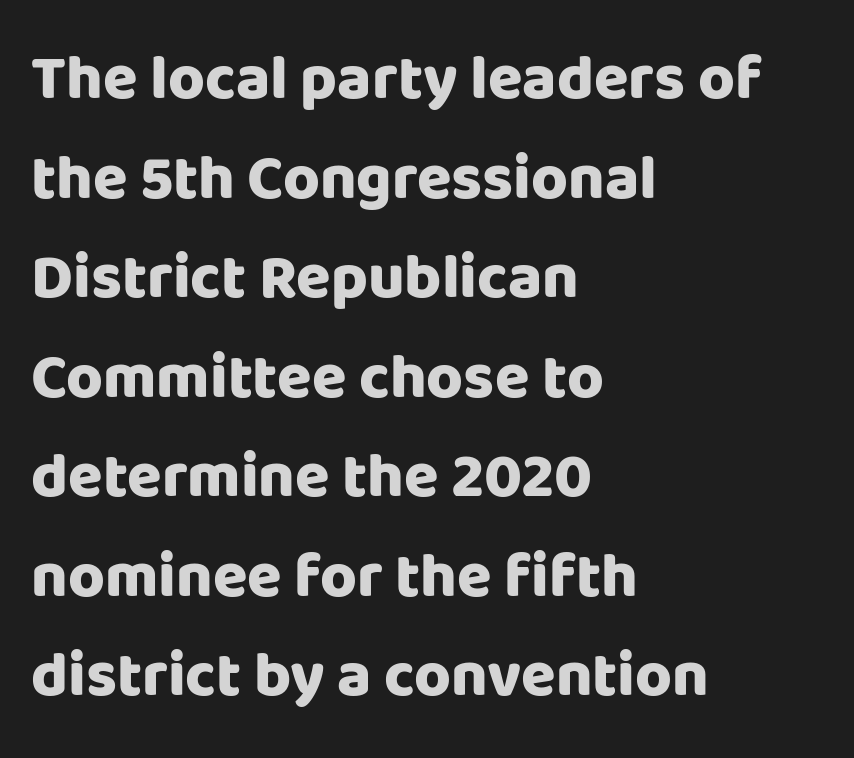
The image shows 63 px heavy sans-serif type, upright; set left-aligned, normal line spacing (1.58x), normal letter spacing, not underlined; low stroke contrast and a large x-height.
